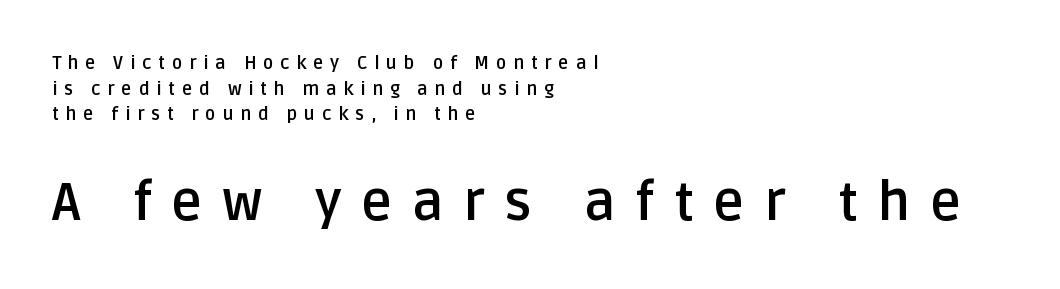
Is this a sans? Yes — the strokes have no serifs. If you drew a line through each stem, it would be perfectly vertical. Characters follow at a spacing far wider than the type designer built in. Heft: maximum for text — a bold. Nobody drew a line under any word here. Note the varied advance widths — an 'i' is clearly narrower than an 'm'.
